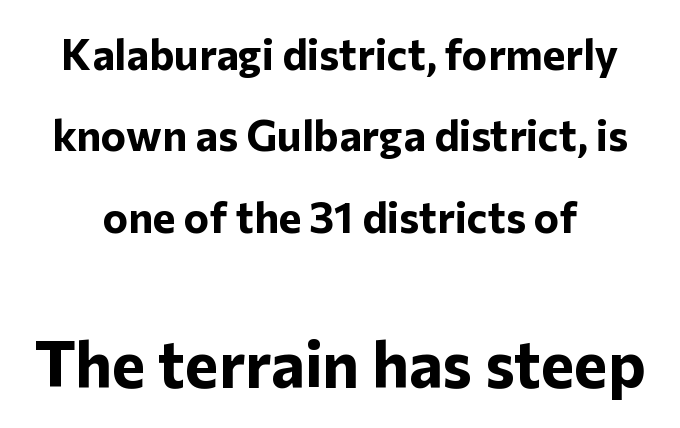
Grotesque or geometric, the face here clearly has no serifs. The gaps between neighbouring characters are ordinary and unremarkable. This sample is center-justified, so both line endings float freely. Size contrast runs from small at the top to large at the bottom. Underline: absent. The characters look thick and weighty, a clear bold.
